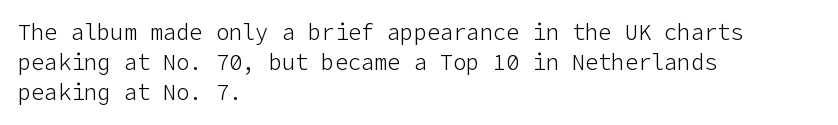
Q: Is the text bold? A: No.
Q: Is the text italic (slanted)? A: No, it is upright.
Q: Is the text underlined? A: No.
Q: How is the paragraph aligned? A: Left-aligned.
Q: Is the spacing between letters normal or unusually wide? A: Normal.
Q: Is the spacing between lines tight, normal or loose? A: Normal.
